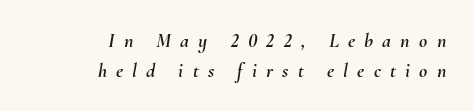
Q: Is the text italic (slanted)? A: Yes, it leans right by about 10 degrees.
Q: Is the text underlined? A: No.
Q: How is the paragraph aligned? A: Right-aligned.
Q: Is the spacing between letters normal or unusually wide? A: Unusually wide.
Q: Is the spacing between lines tight, normal or loose? A: Normal.
